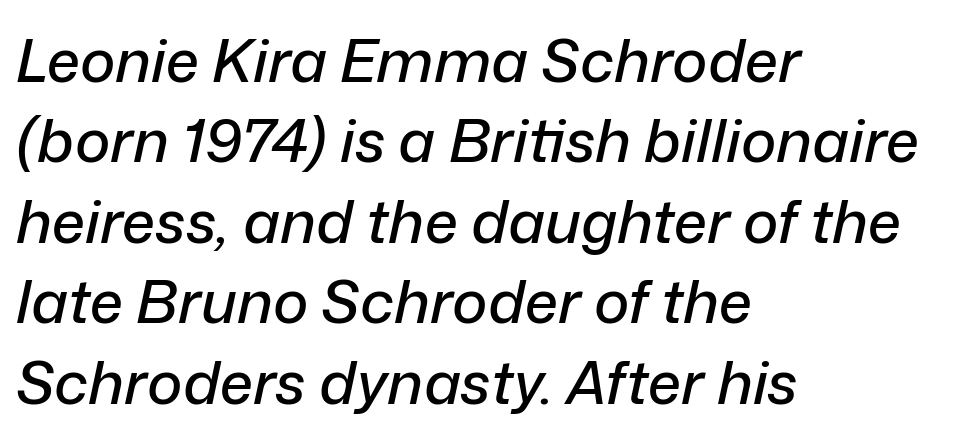
{"italic": "yes", "lean": "right", "slant_degrees": 12, "width": "normal", "stroke_contrast": "low", "x_height": "medium", "monospaced": "no", "underline": "no", "align": "left", "line_spacing": "normal", "line_spacing_ratio": 1.34, "letter_spacing": "normal", "letter_spacing_em": 0.0, "glyph_px": 60}
